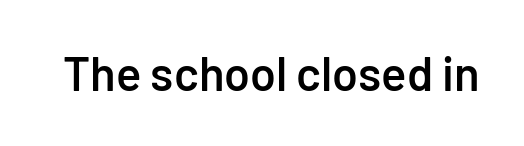
Q: Is the text bold? A: Semi-bold.
Q: Is the text italic (slanted)? A: No, it is upright.
Q: Is the typeface a serif or a sans-serif typeface? A: Sans-serif.
Q: Is the text underlined? A: No.
Q: Is the spacing between letters normal or unusually wide? A: Normal.
Q: Width (condensed, normal, or wide)? A: Normal.
Q: Stroke contrast? A: Low.
Q: x-height? A: Medium.
Q: Monospaced? A: No.
